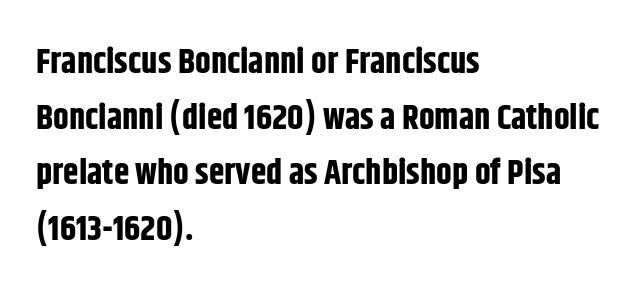
The image shows 35 px bold, condensed sans-serif type, upright; set left-aligned, normal line spacing (1.59x), normal letter spacing, not underlined; low stroke contrast and a large x-height.
